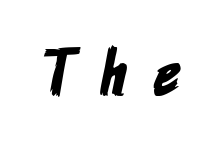
The image shows 64 px condensed sans-serif type; set unusually wide letter spacing (+0.42 em), not underlined; low stroke contrast and a medium x-height.
